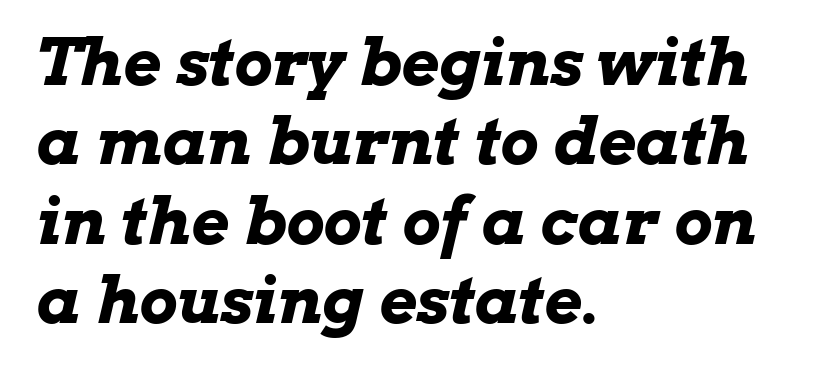
{"italic": "yes", "lean": "right", "slant_degrees": 13, "bold": "yes", "weight": "bold", "width": "wide", "stroke_contrast": "low", "x_height": "medium", "monospaced": "no", "underline": "no", "align": "left", "line_spacing_ratio": 1.22, "letter_spacing": "normal", "letter_spacing_em": 0.0, "glyph_px": 65}
